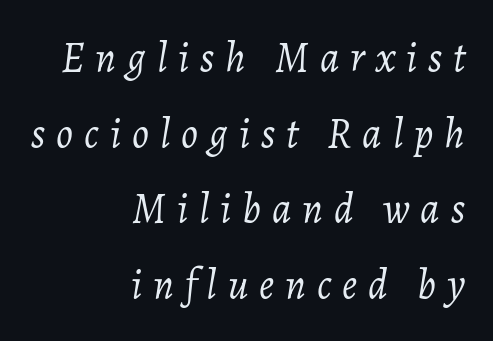
The image shows 42 px light type, italic (leaning right); set right-aligned, line spacing 1.8x, unusually wide letter spacing (+0.26 em), not underlined; low stroke contrast and a medium x-height.
